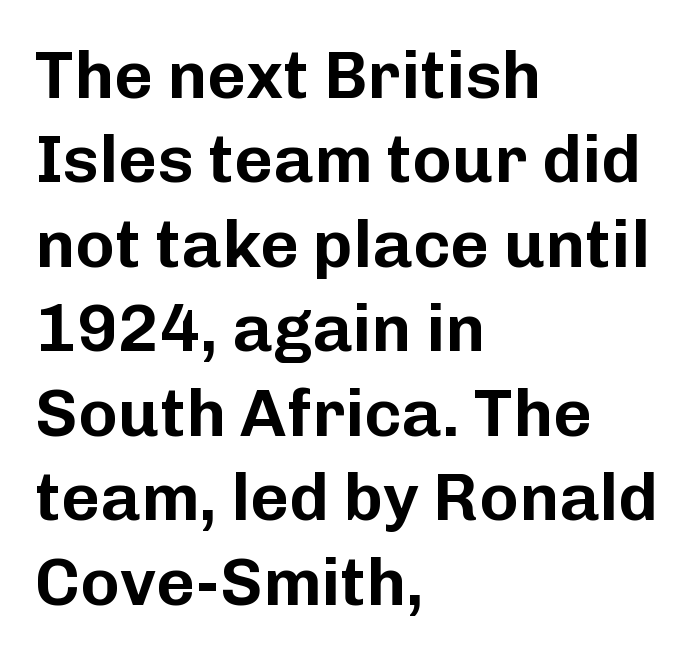
{"serif": "no", "italic": "no", "width": "normal", "stroke_contrast": "low", "x_height": "medium", "monospaced": "no", "underline": "no", "align": "left", "line_spacing": "normal", "line_spacing_ratio": 1.26, "letter_spacing": "normal", "letter_spacing_em": 0.0, "glyph_px": 67}
